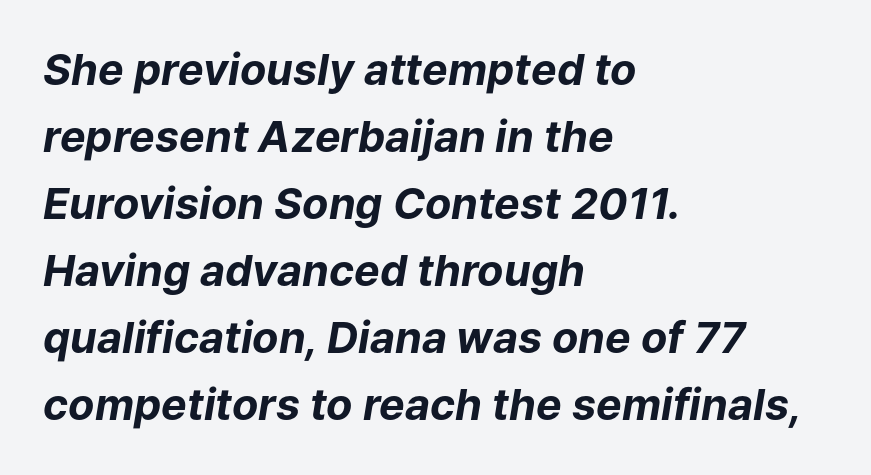
{"italic": "yes", "lean": "right", "slant_degrees": 9, "bold": "yes", "weight": "bold", "width": "normal", "stroke_contrast": "low", "x_height": "medium", "monospaced": "no", "underline": "no", "align": "left", "line_spacing": "normal", "line_spacing_ratio": 1.56, "letter_spacing": "normal", "letter_spacing_em": 0.0, "glyph_px": 43}
